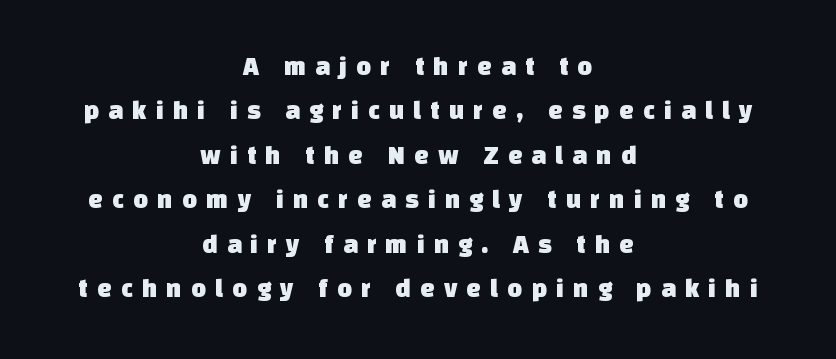
The image shows 26 px text type; set centered, line spacing 1.71x, unusually wide letter spacing (+0.35 em), not underlined.
